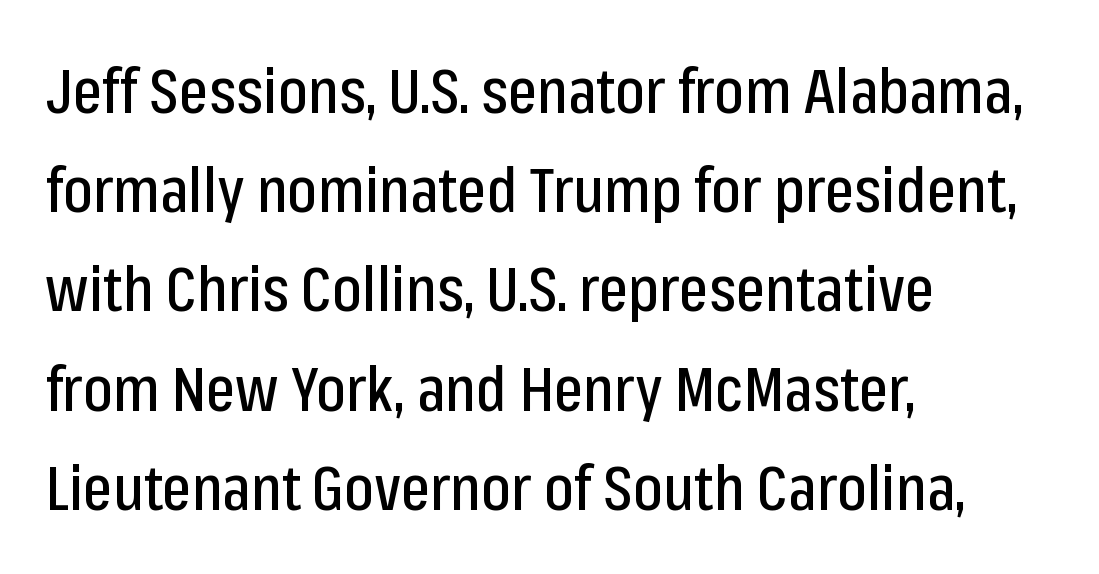
Q: Is the text italic (slanted)? A: No, it is upright.
Q: Is the typeface a serif or a sans-serif typeface? A: Sans-serif.
Q: Is the text underlined? A: No.
Q: How is the paragraph aligned? A: Left-aligned.
Q: Is the spacing between letters normal or unusually wide? A: Normal.
Q: Is the spacing between lines tight, normal or loose? A: Normal.
Q: Width (condensed, normal, or wide)? A: Condensed.
Q: Stroke contrast? A: Low.
Q: x-height? A: Medium.
Q: Monospaced? A: No.
